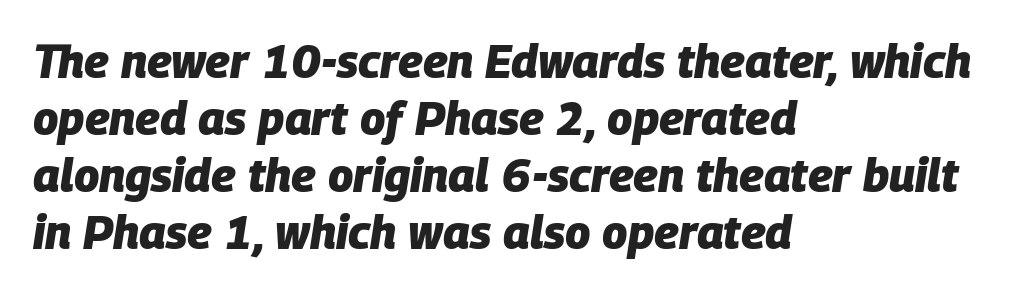
{"italic": "yes", "lean": "right", "slant_degrees": 9, "bold": "yes", "weight": "heavy", "width": "normal", "stroke_contrast": "low", "x_height": "large", "monospaced": "no", "underline": "no", "align": "left", "line_spacing_ratio": 1.24, "letter_spacing": "normal", "letter_spacing_em": 0.0, "glyph_px": 46}
